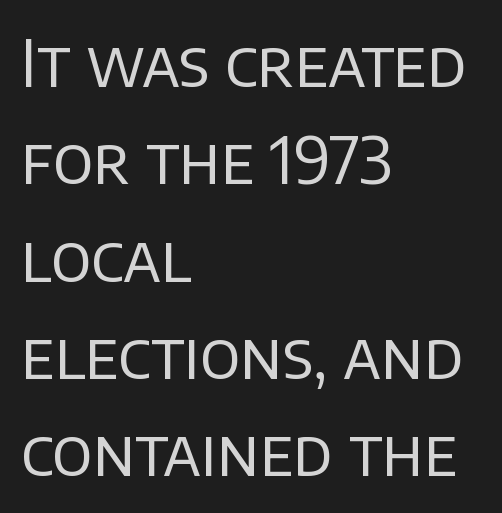
The image shows 64 px regular-weight sans-serif type, upright; set left-aligned, normal line spacing (1.52x), normal letter spacing, not underlined; low stroke contrast and a large x-height.
